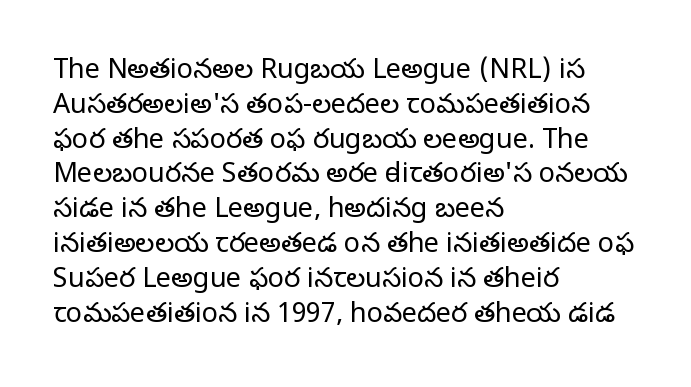
This sample keeps an unexceptional amount of space between lines. Characters remain perfectly vertical along every line. The gap between lines stays unmarked. Is this a heavy cut? Hardly; it is regular or lighter.
